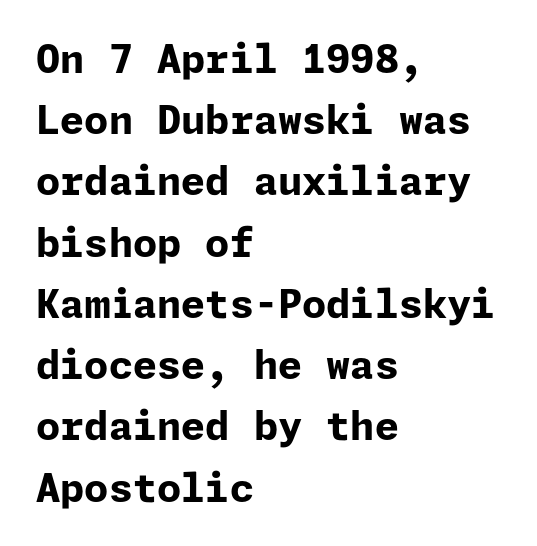
The letterforms sit shoulder to shoulder at normal distance. Horizontal alignment here is leftward, the default for most running prose. Grotesque or geometric, the face here clearly has no serifs. Honestly, the row spacing looks completely unremarkable.
